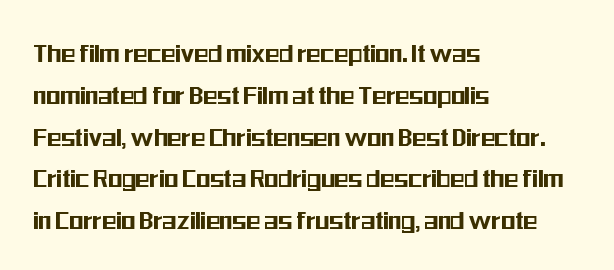
Q: Is the text italic (slanted)? A: No, it is upright.
Q: Is the typeface a serif or a sans-serif typeface? A: Sans-serif.
Q: Is the text underlined? A: No.
Q: How is the paragraph aligned? A: Left-aligned.
Q: Is the spacing between letters normal or unusually wide? A: Normal.
Q: Is the spacing between lines tight, normal or loose? A: Normal.
Q: Width (condensed, normal, or wide)? A: Condensed.
Q: Stroke contrast? A: Medium.
Q: x-height? A: Medium.
Q: Monospaced? A: No.
